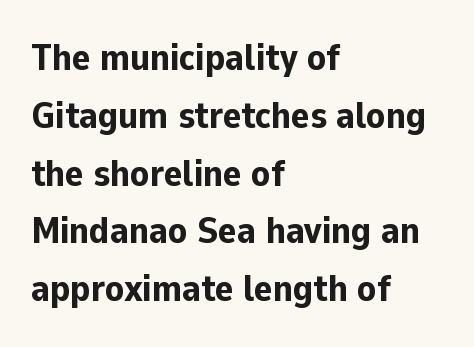
Alignment: flush left. Rule under the text: the space is simply empty. In terms of weight, the rendering is a true, heavy bold. Character widths vary here, with narrow letters taking less room than wide ones. Quick note: interline space is typical. Is there any slant? The stems are plumb.
